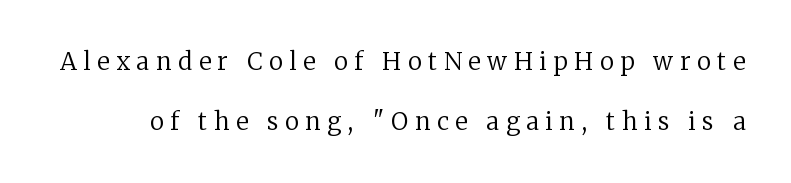
Q: Is the text bold? A: No.
Q: Is the text italic (slanted)? A: No, it is upright.
Q: Is the text underlined? A: No.
Q: Is the spacing between letters normal or unusually wide? A: Unusually wide.
Q: Is the spacing between lines tight, normal or loose? A: Loose.
